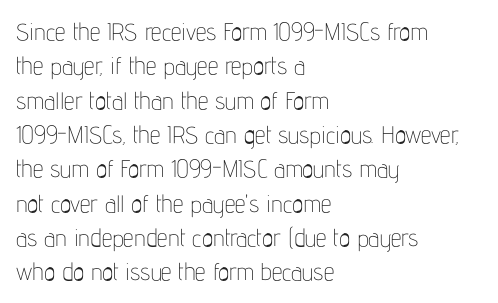
{"italic": "no", "bold": "no", "underline": "no", "align": "left", "line_spacing": "normal", "line_spacing_ratio": 1.43, "letter_spacing": "normal", "letter_spacing_em": 0.0, "glyph_px": 24}
